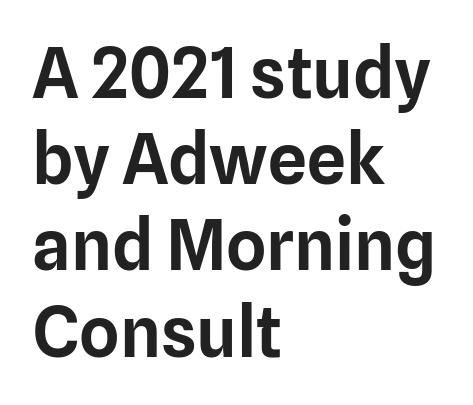
The image shows 69 px sans-serif type, upright; set left-aligned, normal line spacing (1.25x), normal letter spacing, not underlined; low stroke contrast and a medium x-height.
